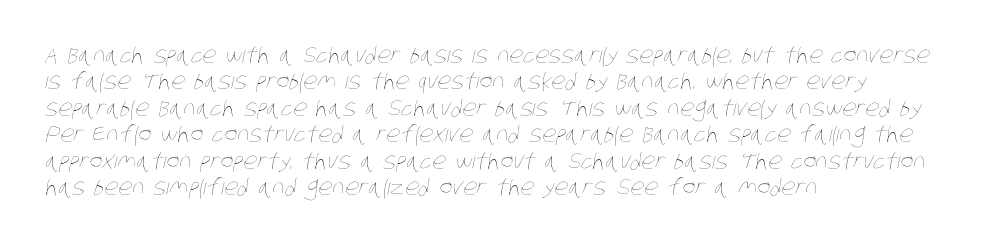
{"bold": "no", "underline": "no", "align": "left", "line_spacing_ratio": 1.2, "letter_spacing": "normal", "letter_spacing_em": 0.0, "glyph_px": 22}
